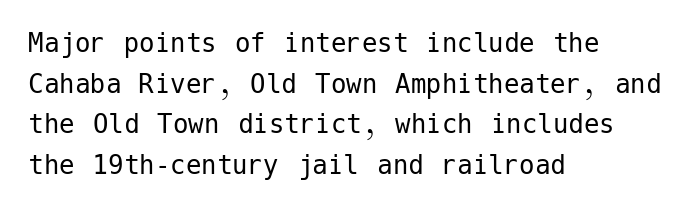
Q: Is the text bold? A: No.
Q: Is the text italic (slanted)? A: No, it is upright.
Q: Is the typeface a serif or a sans-serif typeface? A: Sans-serif.
Q: Is the text underlined? A: No.
Q: How is the paragraph aligned? A: Left-aligned.
Q: Is the spacing between letters normal or unusually wide? A: Normal.
Q: Is the spacing between lines tight, normal or loose? A: Normal.
Q: Width (condensed, normal, or wide)? A: Normal.
Q: Stroke contrast? A: Low.
Q: x-height? A: Medium.
